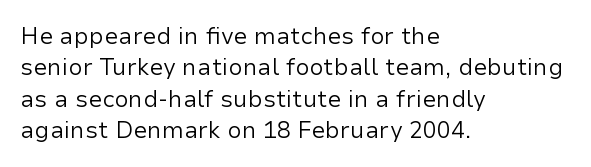
The image shows 23 px text type, upright; set left-aligned, normal line spacing (1.36x), normal letter spacing, not underlined.
